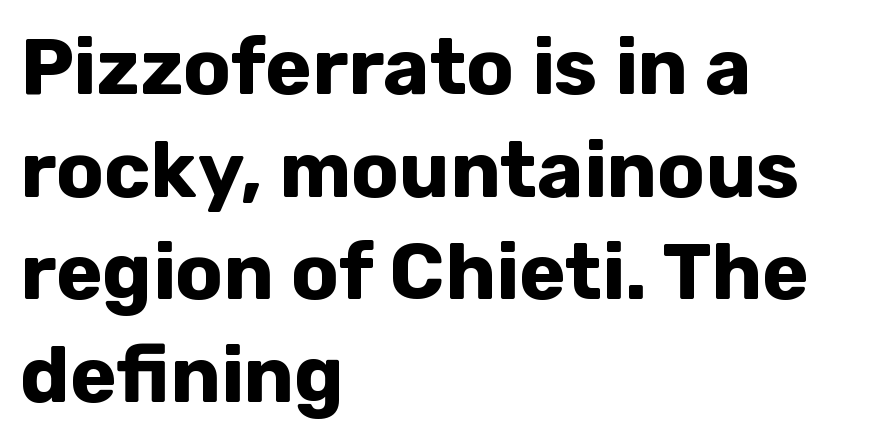
The strip under each line holds only bare page. The line-height multiplier appears to be the usual default. Spacing verdict: proportional, widths tailored to each character. In CSS terms this would be text-align: left. The type sits square on the baseline with zero lean. A typesetter would label this face a sans.
